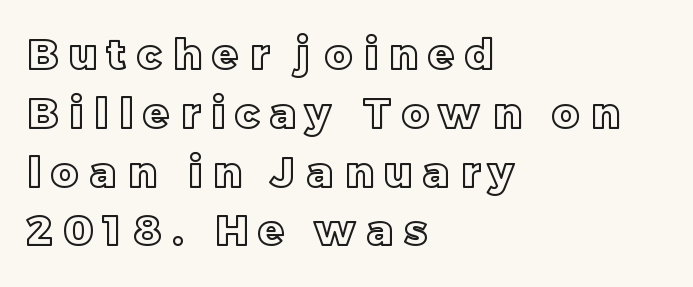
{"italic": "no", "width": "normal", "x_height": "large", "monospaced": "no", "underline": "no", "align": "left", "line_spacing": "normal", "line_spacing_ratio": 1.4, "letter_spacing": "wide", "letter_spacing_em": 0.27, "glyph_px": 42}
